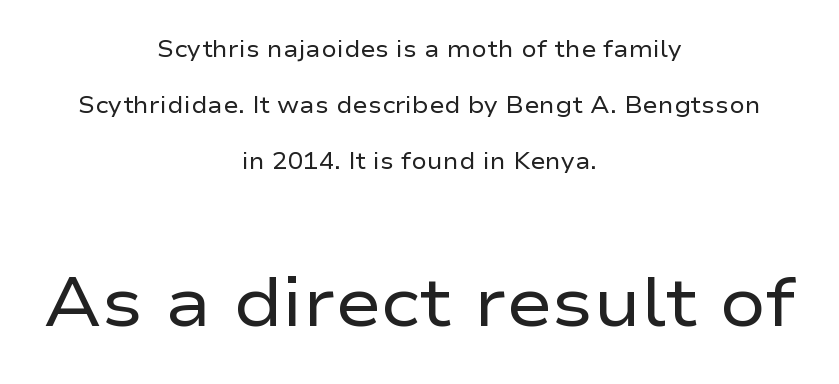
{"serif": "no", "italic": "no", "bold": "no", "weight": "regular", "width": "wide", "stroke_contrast": "low", "x_height": "medium", "monospaced": "no", "underline": "no", "align": "center", "line_spacing": "loose", "line_spacing_ratio": 2.43, "letter_spacing": "normal", "letter_spacing_em": 0.0, "larger_block": "second", "size_ratio": 3.0, "glyph_px": 69}
